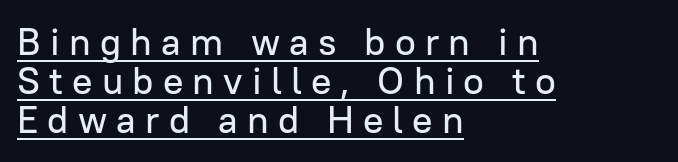
{"serif": "no", "italic": "no", "width": "normal", "stroke_contrast": "low", "x_height": "medium", "monospaced": "no", "underline": "yes", "align": "left", "line_spacing": "tight", "line_spacing_ratio": 1.03, "letter_spacing": "wide", "letter_spacing_em": 0.24, "glyph_px": 38}
